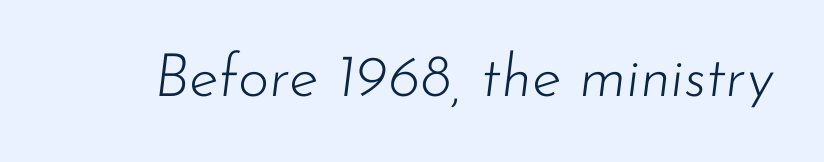
{"italic": "yes", "lean": "right", "slant_degrees": 7, "bold": "no", "weight": "light", "width": "normal", "stroke_contrast": "low", "x_height": "small", "monospaced": "no", "underline": "no", "letter_spacing": "normal", "letter_spacing_em": 0.0, "glyph_px": 60}
